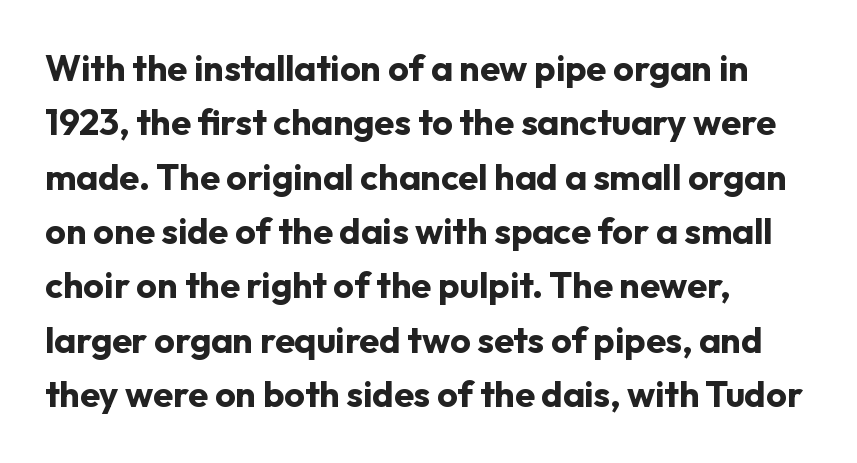
The image shows 36 px bold sans-serif type, upright; set left-aligned, normal line spacing (1.51x), normal letter spacing, not underlined; low stroke contrast and a medium x-height.
